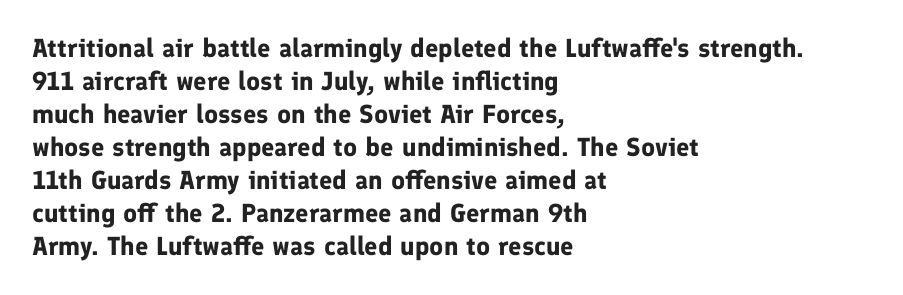
The image shows 26 px bold type, upright; set left-aligned, normal line spacing (1.27x), normal letter spacing, not underlined.
